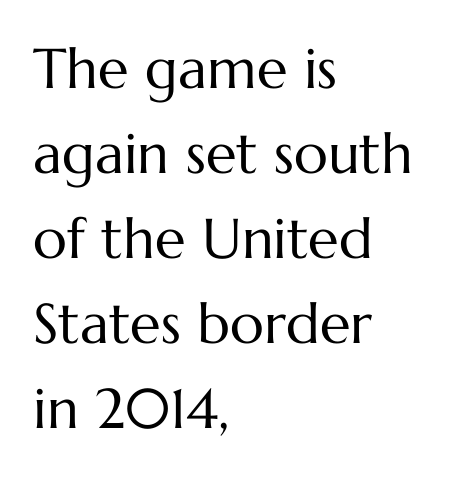
{"italic": "no", "bold": "no", "weight": "regular", "width": "normal", "stroke_contrast": "medium", "x_height": "medium", "monospaced": "no", "underline": "no", "align": "left", "line_spacing": "normal", "line_spacing_ratio": 1.52, "letter_spacing": "normal", "letter_spacing_em": 0.0, "glyph_px": 56}
